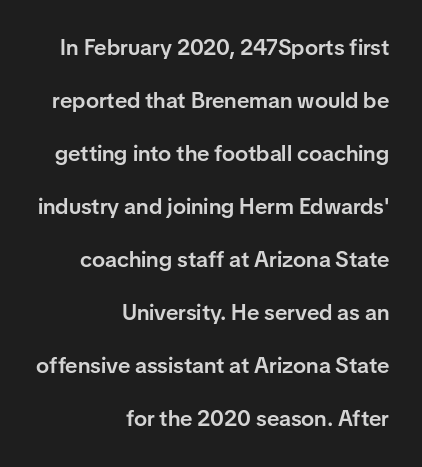
Q: Is the text bold? A: Semi-bold.
Q: Is the text italic (slanted)? A: No, it is upright.
Q: Is the text underlined? A: No.
Q: How is the paragraph aligned? A: Right-aligned.
Q: Is the spacing between letters normal or unusually wide? A: Normal.
Q: Is the spacing between lines tight, normal or loose? A: Loose.
